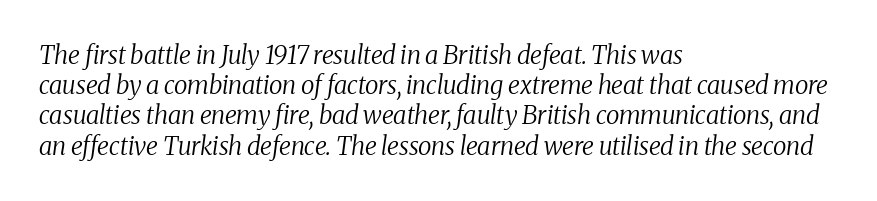
Q: Is the text bold? A: No.
Q: Is the text italic (slanted)? A: Yes, it leans right by about 8 degrees.
Q: Is the text underlined? A: No.
Q: How is the paragraph aligned? A: Left-aligned.
Q: Is the spacing between letters normal or unusually wide? A: Normal.
